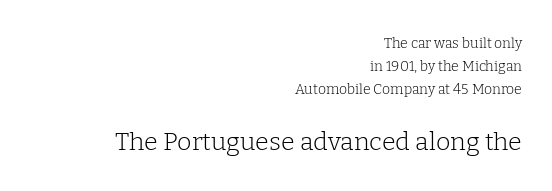
The image shows 25 px text type, upright; set right-aligned, normal line spacing (1.63x), normal letter spacing, not underlined; the second (bottom) block is 1.79x larger.
